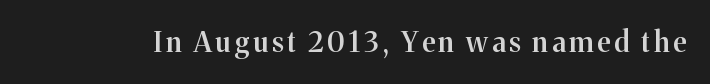
The letters carry serifs — small finishing strokes at the ends of their stems. Its strokes are somewhat broadened, the hallmark of semibold type. Note the varied advance widths — an 'i' is clearly narrower than an 'm'. If you drew a line through each stem, it would be perfectly vertical.
